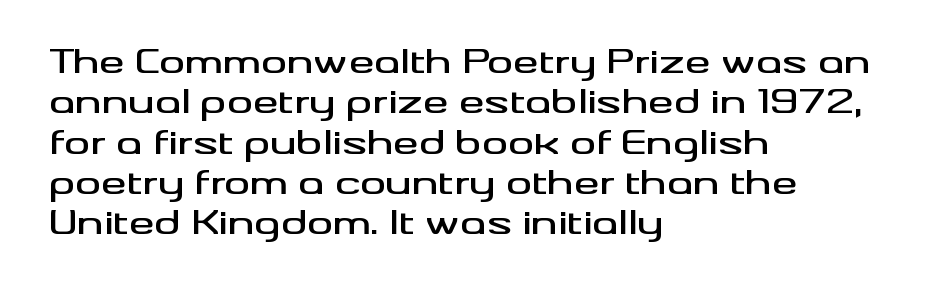
What kind of face is this? One without serifs — a sans. You could call the tracking neutral — neither tight nor loose. Has an underline been added? It has not. The text block is weighted toward the left margin, trailing off unevenly rightward. Character widths vary here, with narrow letters taking less room than wide ones. The space between consecutive lines is moderate.
